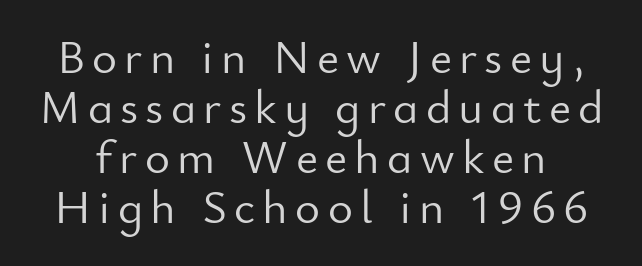
Q: Is the text bold? A: No.
Q: Is the text italic (slanted)? A: No, it is upright.
Q: Is the typeface a serif or a sans-serif typeface? A: Sans-serif.
Q: Is the text underlined? A: No.
Q: Is the spacing between lines tight, normal or loose? A: Tight.
Q: Width (condensed, normal, or wide)? A: Normal.
Q: Stroke contrast? A: Low.
Q: x-height? A: Small.
Q: Monospaced? A: No.
